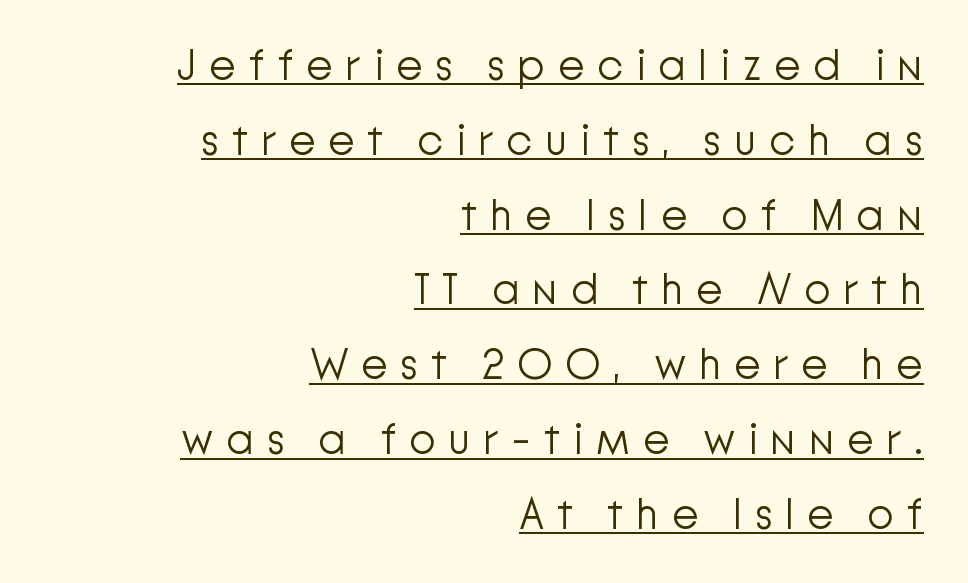
Q: Is the text bold? A: No.
Q: Is the text italic (slanted)? A: No, it is upright.
Q: Is the typeface a serif or a sans-serif typeface? A: Sans-serif.
Q: Is the text underlined? A: Yes.
Q: How is the paragraph aligned? A: Right-aligned.
Q: Is the spacing between letters normal or unusually wide? A: Unusually wide.
Q: Width (condensed, normal, or wide)? A: Normal.
Q: Stroke contrast? A: Low.
Q: x-height? A: Medium.
Q: Monospaced? A: No.
